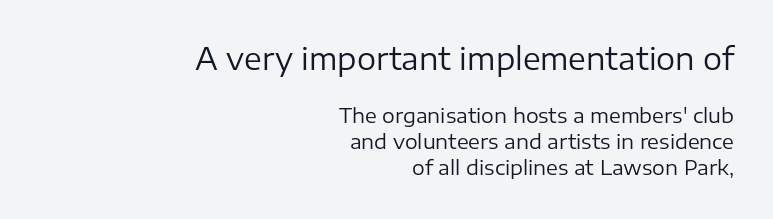
{"serif": "no", "italic": "no", "bold": "no", "weight": "regular", "width": "normal", "stroke_contrast": "low", "x_height": "medium", "monospaced": "no", "underline": "no", "align": "right", "line_spacing": "normal", "line_spacing_ratio": 1.3, "letter_spacing": "normal", "letter_spacing_em": 0.0, "larger_block": "first", "size_ratio": 1.5, "glyph_px": 30}
